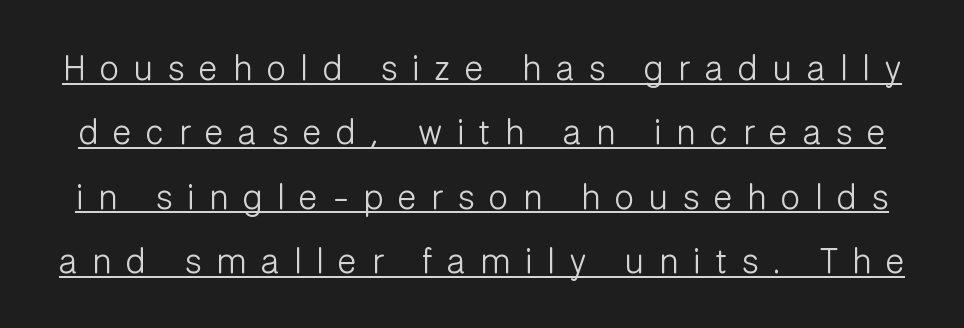
Students, note that the glyphs here are deliberately spaced far apart. These lines are composed in type without serifs. Letters have the restrained weight of plain body copy at most. This is the regular roman posture of the typeface. Note the varied advance widths — an 'i' is clearly narrower than an 'm'. The string is rendered with underlining switched on.
